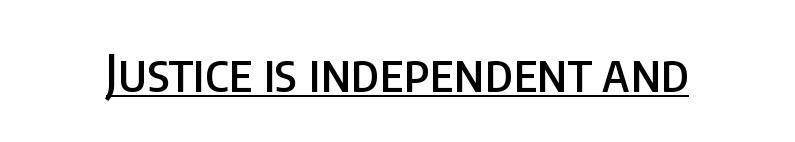
{"serif": "no", "italic": "no", "width": "condensed", "stroke_contrast": "low", "x_height": "large", "monospaced": "no", "underline": "yes", "letter_spacing": "normal", "letter_spacing_em": 0.0, "glyph_px": 52}
